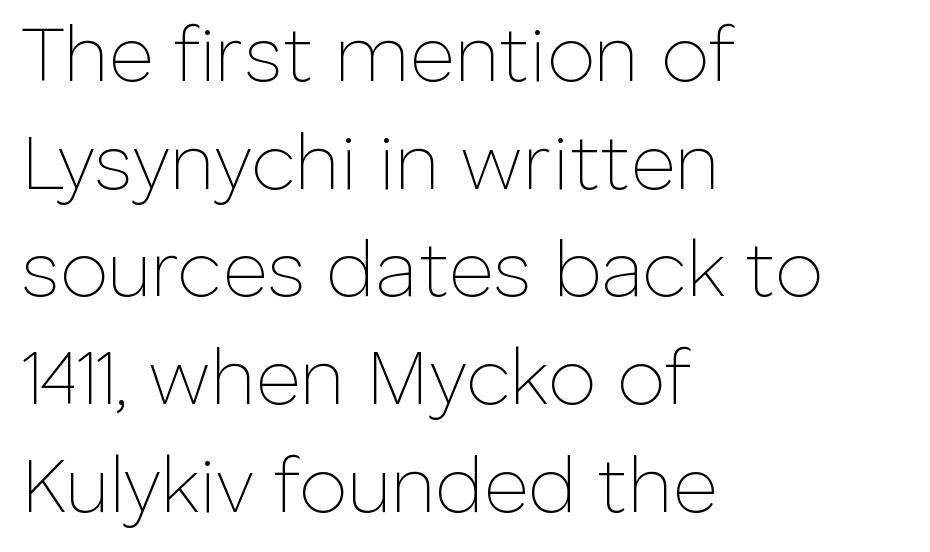
Q: Is the text bold? A: No.
Q: Is the text italic (slanted)? A: No, it is upright.
Q: Is the typeface a serif or a sans-serif typeface? A: Sans-serif.
Q: Is the text underlined? A: No.
Q: How is the paragraph aligned? A: Left-aligned.
Q: Is the spacing between letters normal or unusually wide? A: Normal.
Q: Is the spacing between lines tight, normal or loose? A: Normal.
Q: Width (condensed, normal, or wide)? A: Normal.
Q: Stroke contrast? A: Low.
Q: x-height? A: Medium.
Q: Monospaced? A: No.
